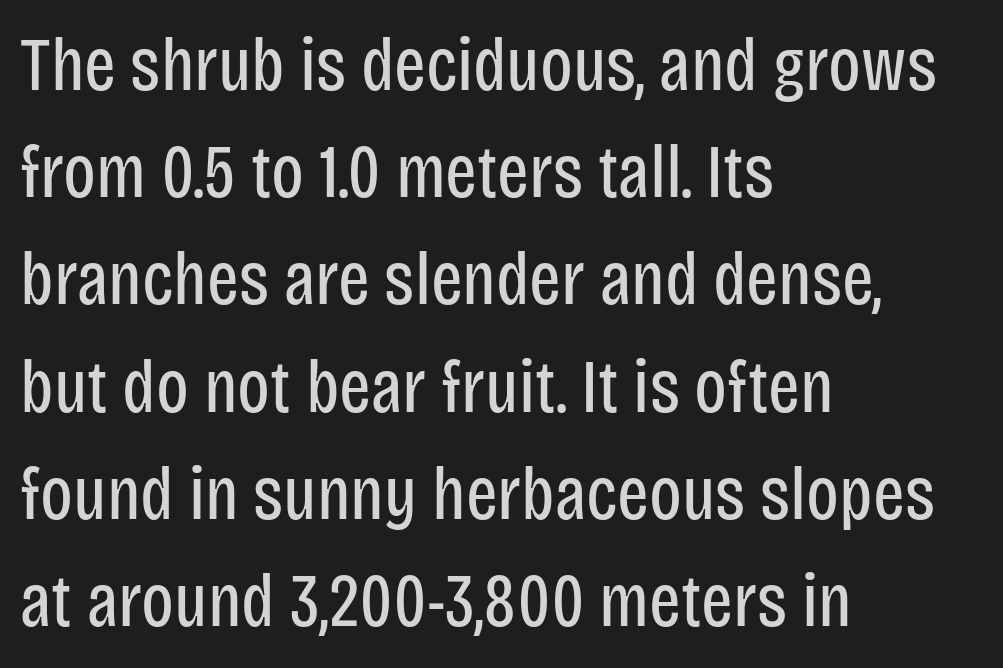
{"serif": "no", "italic": "no", "bold": "no", "weight": "regular", "width": "condensed", "stroke_contrast": "low", "x_height": "large", "monospaced": "no", "underline": "no", "align": "left", "line_spacing": "normal", "line_spacing_ratio": 1.43, "letter_spacing": "normal", "letter_spacing_em": 0.0, "glyph_px": 75}
